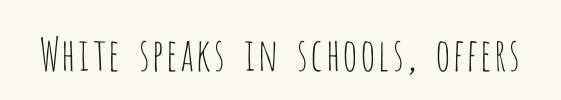
The image shows 45 px thin, condensed sans-serif type, upright; set normal letter spacing, not underlined; low stroke contrast and a large x-height.
